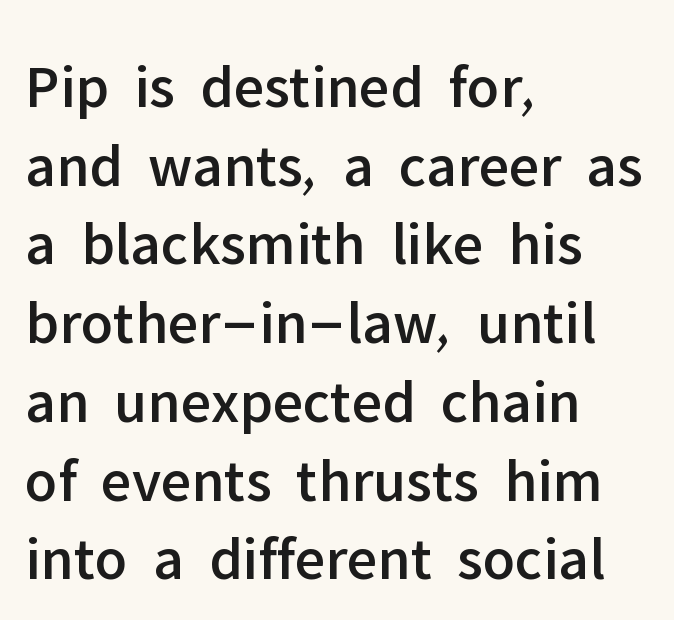
The image shows 62 px sans-serif type, upright; set left-aligned, normal line spacing (1.27x), normal letter spacing, not underlined; low stroke contrast and a medium x-height.
